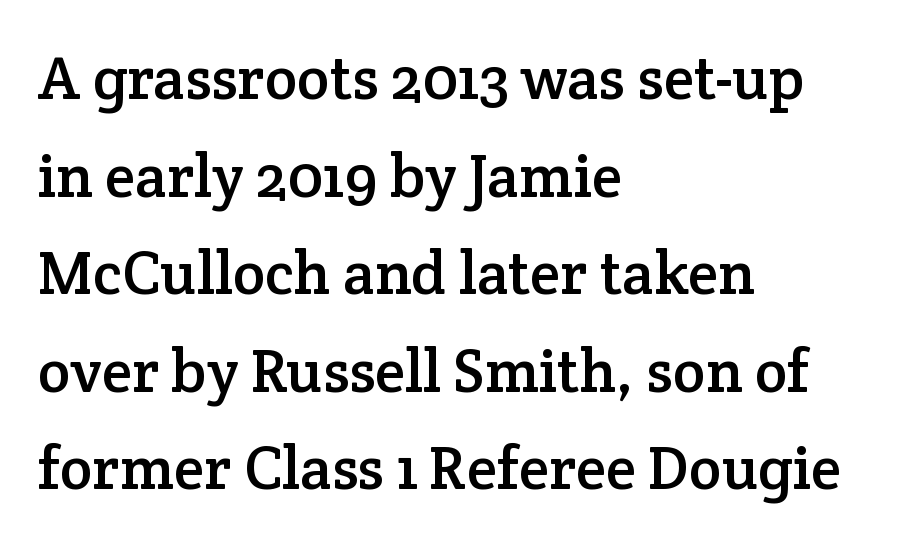
The image shows 61 px serif type, upright; set left-aligned, normal line spacing (1.6x), normal letter spacing, not underlined; low stroke contrast and a medium x-height.
